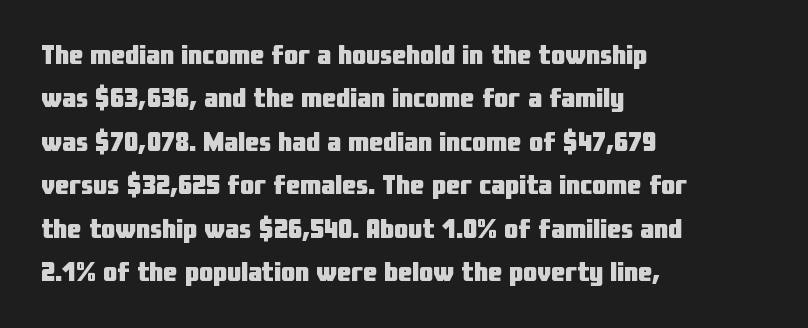
Honestly, there is no underline to notice here at all. Spacing verdict: proportional, widths tailored to each character. How would I describe the line gaps? Plain and ordinary. Nope, not italic — everything's standing straight. Each word holds together tightly as a unit, with standard inter-letter gaps. Summary of weight: heavy, a full bold.
